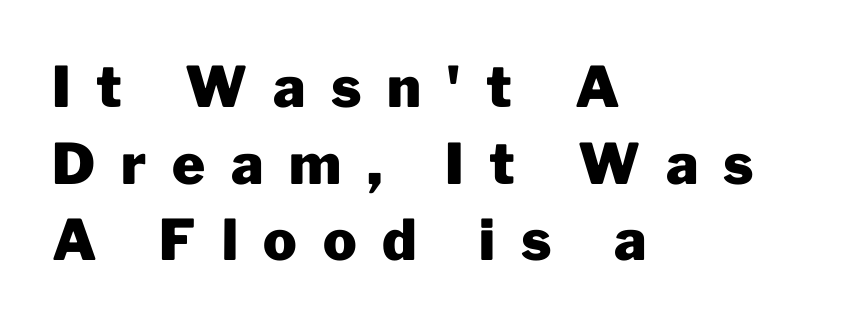
Q: Is the text bold? A: Yes.
Q: Is the text italic (slanted)? A: No, it is upright.
Q: Is the typeface a serif or a sans-serif typeface? A: Sans-serif.
Q: Is the text underlined? A: No.
Q: How is the paragraph aligned? A: Left-aligned.
Q: Is the spacing between letters normal or unusually wide? A: Unusually wide.
Q: Is the spacing between lines tight, normal or loose? A: Normal.
Q: Width (condensed, normal, or wide)? A: Normal.
Q: Stroke contrast? A: Low.
Q: x-height? A: Medium.
Q: Monospaced? A: No.
